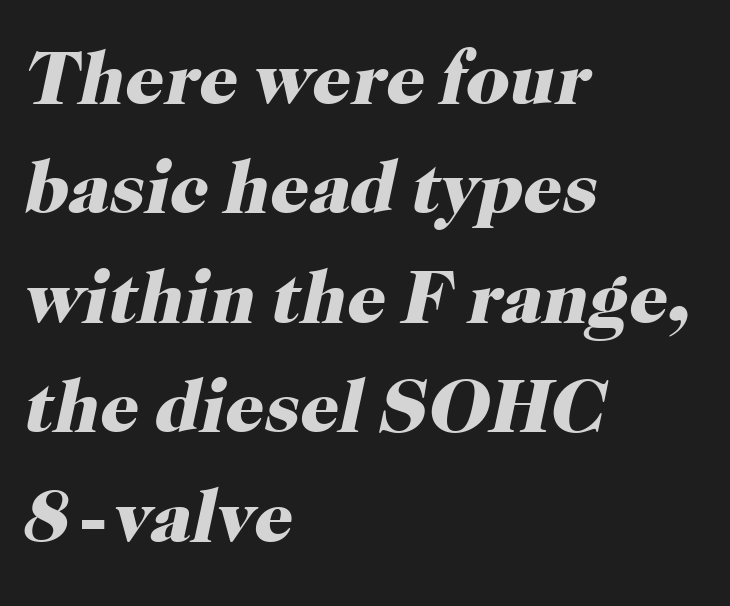
The rendering uses a moderate line-height, typical for paragraphs. Does the lettering tilt? It does — this is italic. The passage shown is typed in a proportional face where columns would drift. Standard letterfit; no display-style spreading of the glyphs.
